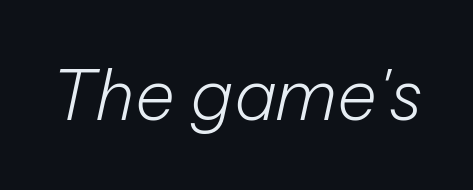
Q: Is the text bold? A: No.
Q: Is the text italic (slanted)? A: Yes, it leans right by about 12 degrees.
Q: Is the text underlined? A: No.
Q: Is the spacing between letters normal or unusually wide? A: Normal.
Q: Width (condensed, normal, or wide)? A: Normal.
Q: Stroke contrast? A: Low.
Q: x-height? A: Medium.
Q: Monospaced? A: No.
